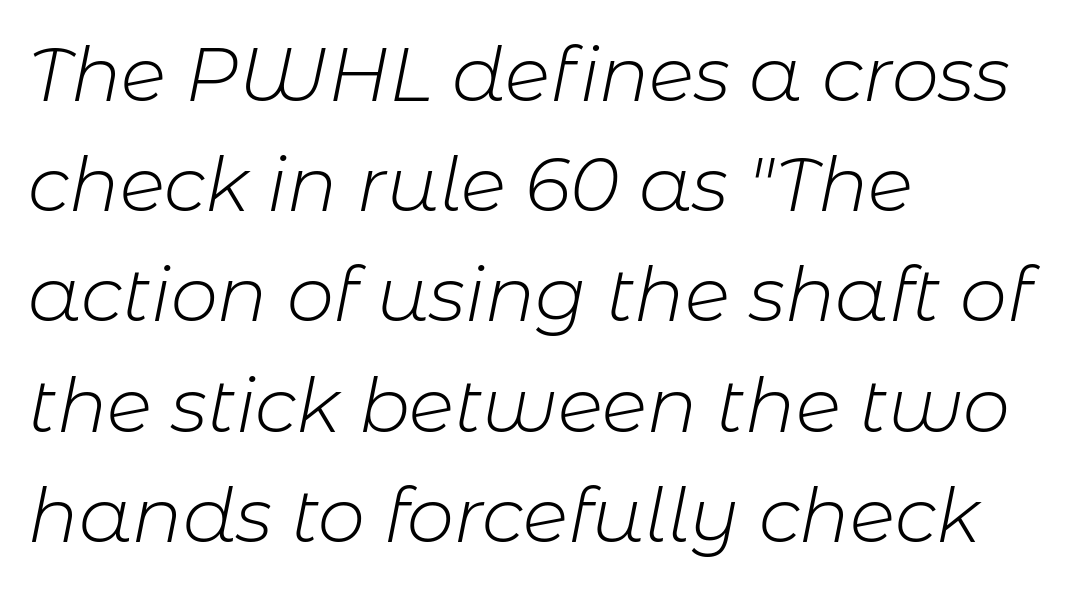
The setting favours the left margin, as ordinary paragraphs usually do. The letters sit at their default tracking, neither squeezed nor spread. Bare-footed words on every line. Observe the lean: these are italic letterforms.
